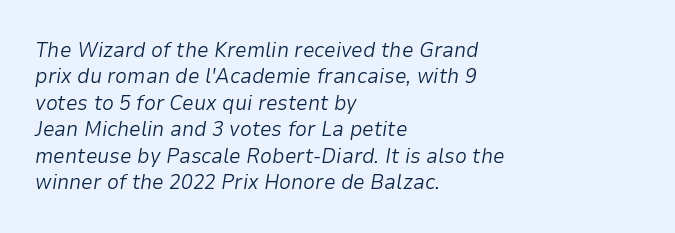
Q: Is the text bold? A: No.
Q: Is the text italic (slanted)? A: Yes, it leans right by about 9 degrees.
Q: Is the text underlined? A: No.
Q: How is the paragraph aligned? A: Left-aligned.
Q: Is the spacing between letters normal or unusually wide? A: Normal.
Q: Is the spacing between lines tight, normal or loose? A: Normal.
